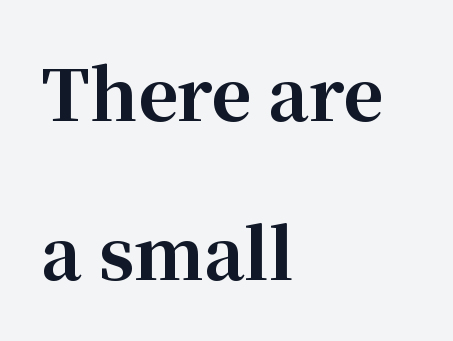
Q: Is the text bold? A: Yes.
Q: Is the text italic (slanted)? A: No, it is upright.
Q: Is the typeface a serif or a sans-serif typeface? A: Serif.
Q: Is the text underlined? A: No.
Q: How is the paragraph aligned? A: Left-aligned.
Q: Is the spacing between letters normal or unusually wide? A: Normal.
Q: Is the spacing between lines tight, normal or loose? A: Loose.
Q: Width (condensed, normal, or wide)? A: Normal.
Q: Stroke contrast? A: High.
Q: x-height? A: Medium.
Q: Monospaced? A: No.
